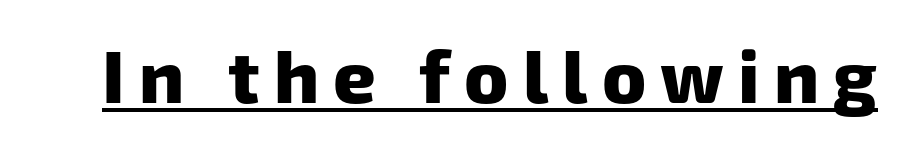
The image shows 74 px heavy sans-serif type; set underlined; low stroke contrast and a medium x-height.
